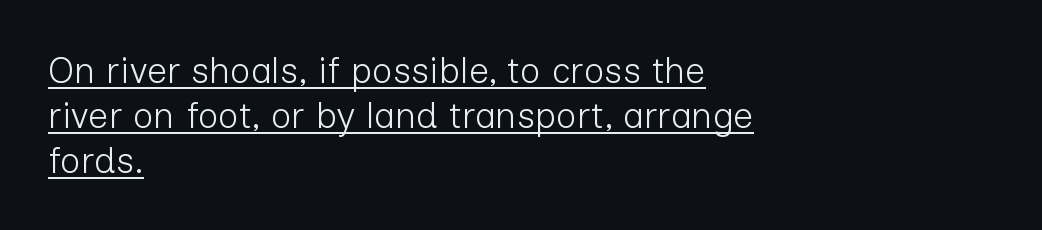
Between one letter and the next there's only the usual sliver of space. In terms of leading, this rendering sits right in the middle. Here the designer chose a conventional face with non-uniform glyph widths. Summary of weight: not heavy and not bold. The sample's only ornament is a line tracing under the words. You can tell it's not italic because the verticals are truly vertical.
